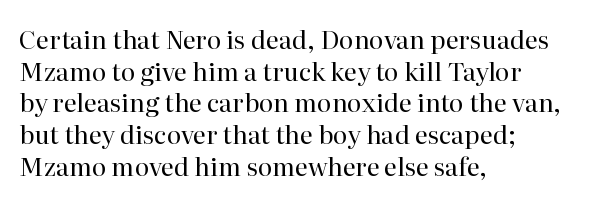
{"italic": "no", "bold": "no", "underline": "no", "align": "left", "line_spacing": "normal", "line_spacing_ratio": 1.27, "letter_spacing": "normal", "letter_spacing_em": 0.0, "glyph_px": 25}
